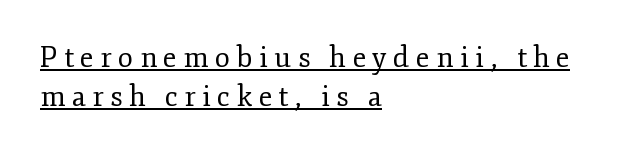
{"serif": "yes", "italic": "no", "bold": "no", "weight": "regular", "width": "normal", "stroke_contrast": "low", "x_height": "small", "monospaced": "no", "underline": "yes", "align": "left", "line_spacing": "normal", "line_spacing_ratio": 1.39, "letter_spacing": "wide", "letter_spacing_em": 0.23, "glyph_px": 28}
